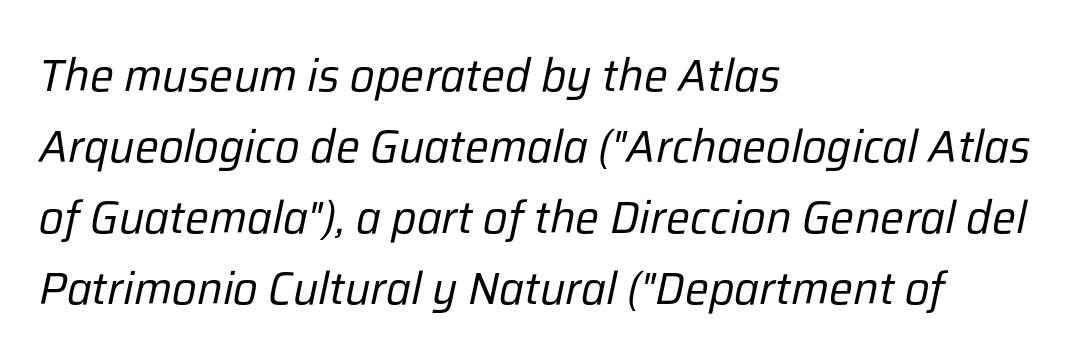
The image shows 45 px regular-weight type, italic (leaning right); set left-aligned, normal line spacing (1.58x), normal letter spacing, not underlined; low stroke contrast and a medium x-height.
